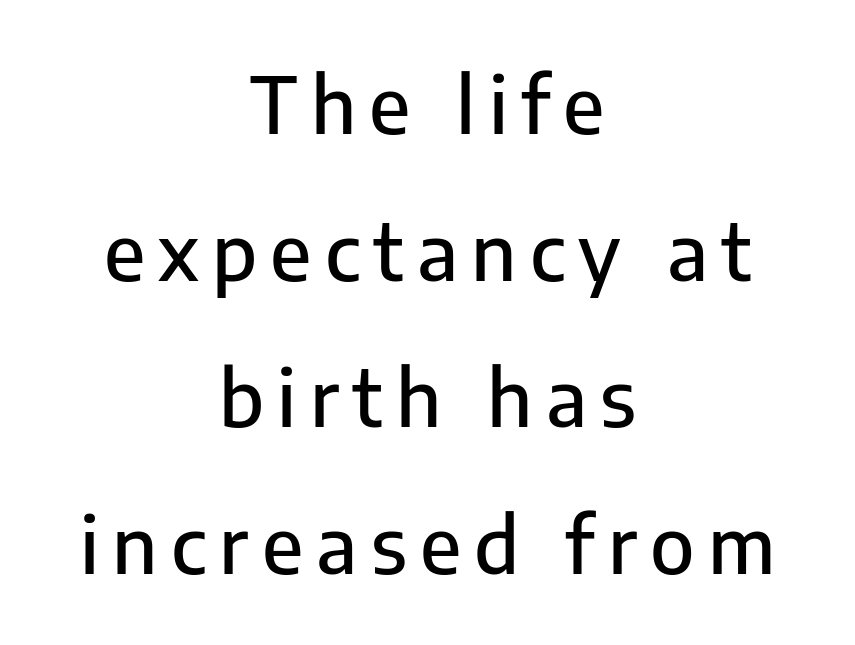
Q: Is the text italic (slanted)? A: No, it is upright.
Q: Is the typeface a serif or a sans-serif typeface? A: Sans-serif.
Q: Is the text underlined? A: No.
Q: How is the paragraph aligned? A: Centered.
Q: Width (condensed, normal, or wide)? A: Normal.
Q: Stroke contrast? A: Low.
Q: x-height? A: Medium.
Q: Monospaced? A: No.
